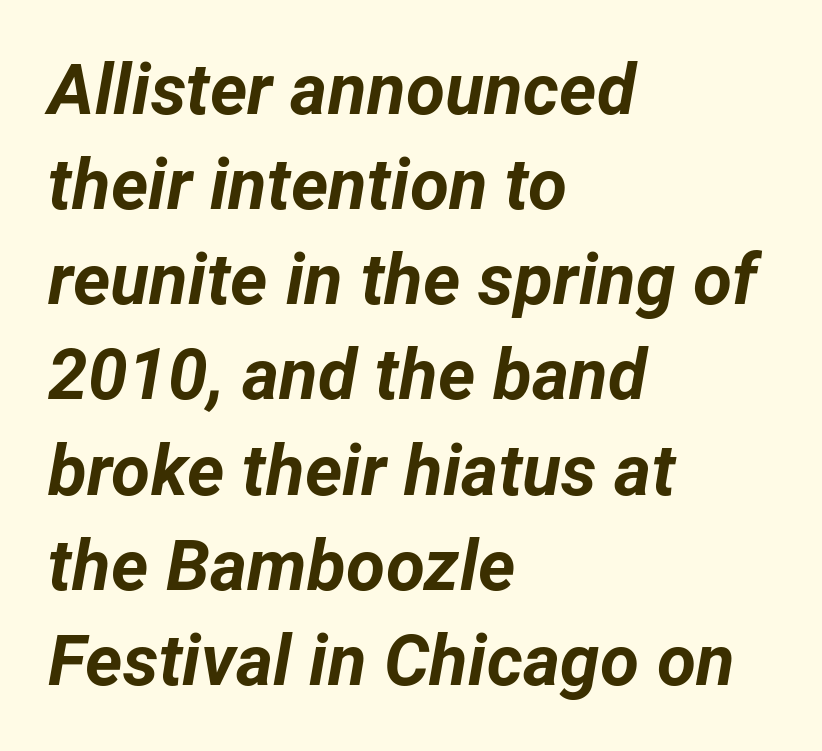
Where is the straight margin? On the left. The glyphs are unaccompanied by any horizontal stroke below them. The rendering uses natural spacing where letterforms have individual widths. Notice how the stems are inclined rather than vertical — that's the hallmark of italics.
